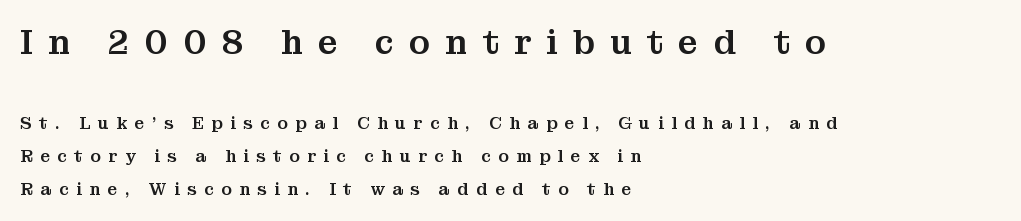
The passage shown begins with its larger block and ends with its smaller one. Here the glyphs are tracked loosely, breaking word shapes into spaced letters. Note the varied advance widths — an 'i' is clearly narrower than an 'm'. This is serif lettering, the kind often seen in printed books.
